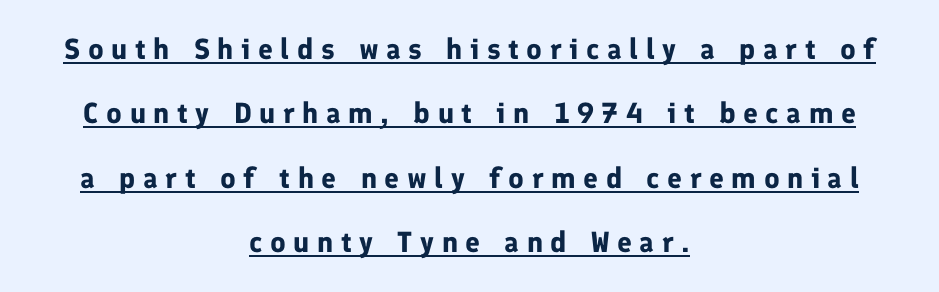
The image shows 29 px bold sans-serif type, upright; set centered, loose line spacing (2.22x), unusually wide letter spacing (+0.26 em), underlined; low stroke contrast and a medium x-height.
